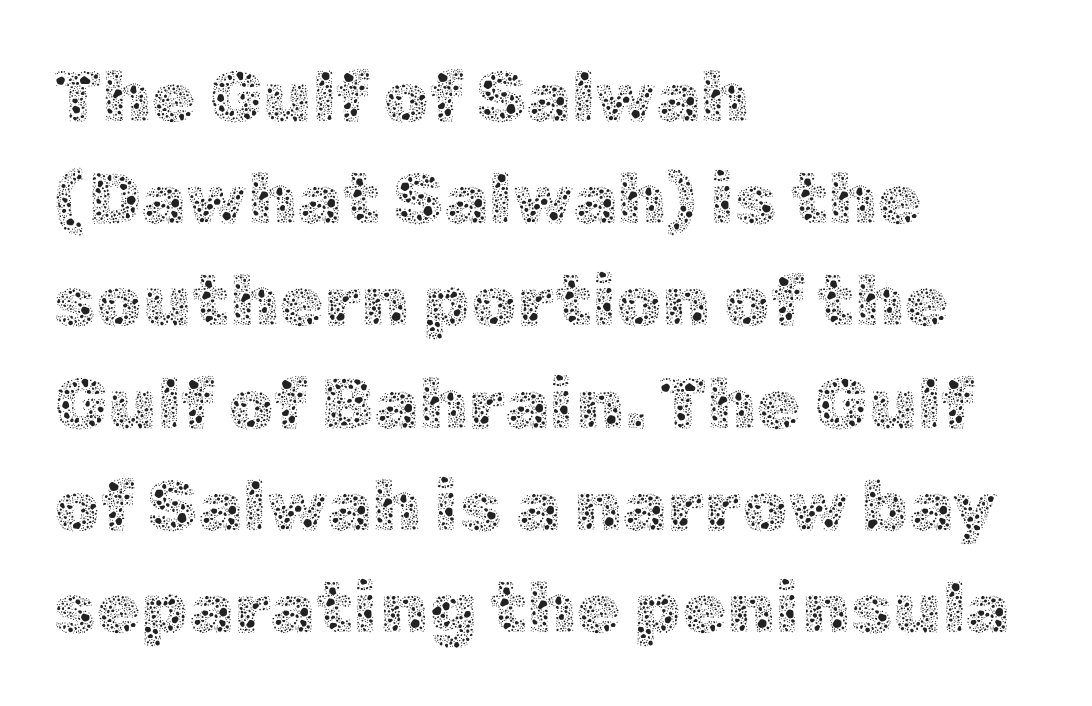
{"italic": "no", "bold": "no", "weight": "thin", "width": "normal", "x_height": "medium", "monospaced": "no", "underline": "no", "align": "left", "line_spacing": "normal", "line_spacing_ratio": 1.42, "letter_spacing": "normal", "letter_spacing_em": 0.0, "glyph_px": 72}
